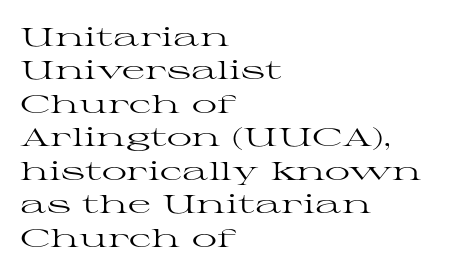
The image shows 25 px text type, upright; set left-aligned, normal line spacing (1.34x), normal letter spacing, not underlined.
